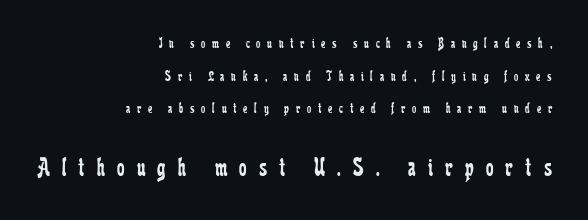
{"italic": "no", "bold": "no", "underline": "no", "align": "right", "line_spacing": "loose", "line_spacing_ratio": 2.17, "letter_spacing": "wide", "letter_spacing_em": 0.45, "larger_block": "second", "size_ratio": 1.8, "glyph_px": 27}
